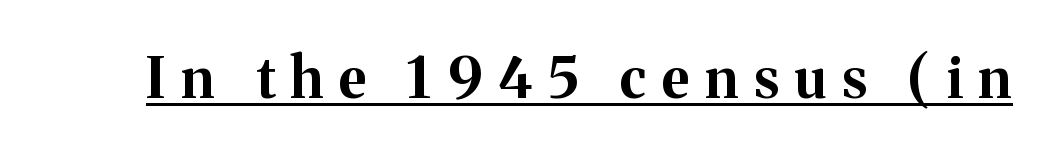
Q: Is the text bold? A: Yes.
Q: Is the text italic (slanted)? A: No, it is upright.
Q: Is the typeface a serif or a sans-serif typeface? A: Serif.
Q: Is the text underlined? A: Yes.
Q: Is the spacing between letters normal or unusually wide? A: Unusually wide.
Q: Width (condensed, normal, or wide)? A: Normal.
Q: Stroke contrast? A: Medium.
Q: x-height? A: Medium.
Q: Monospaced? A: No.
